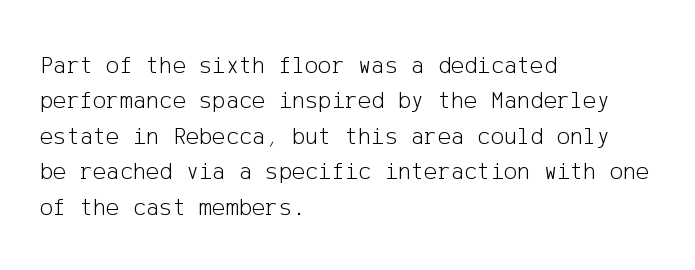
Q: Is the text bold? A: No.
Q: Is the text italic (slanted)? A: No, it is upright.
Q: Is the text underlined? A: No.
Q: How is the paragraph aligned? A: Left-aligned.
Q: Is the spacing between letters normal or unusually wide? A: Normal.
Q: Is the spacing between lines tight, normal or loose? A: Normal.
